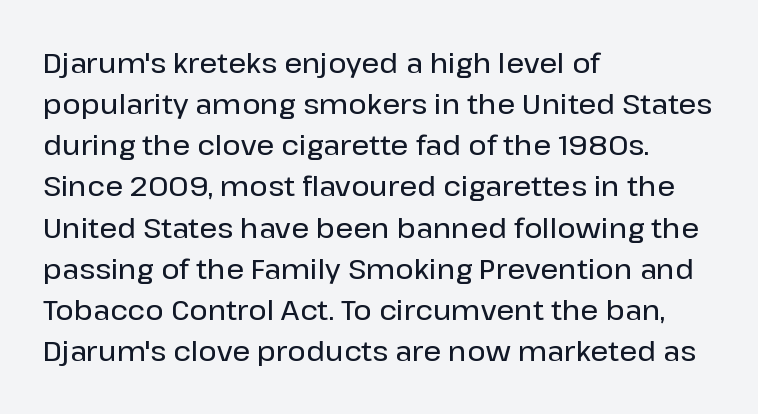
{"serif": "no", "italic": "no", "width": "normal", "stroke_contrast": "low", "x_height": "medium", "monospaced": "no", "underline": "no", "align": "left", "line_spacing": "normal", "line_spacing_ratio": 1.47, "letter_spacing": "normal", "letter_spacing_em": 0.0, "glyph_px": 28}
